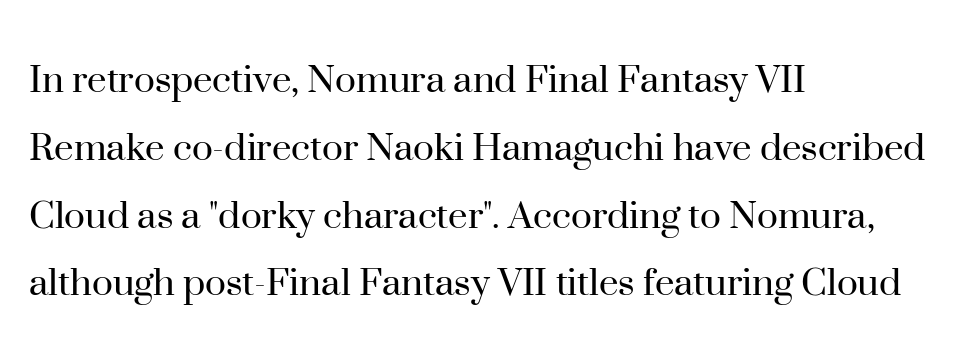
The image shows 44 px regular-weight serif type, upright; set left-aligned, normal line spacing (1.54x), normal letter spacing, not underlined; high stroke contrast and a small x-height.
